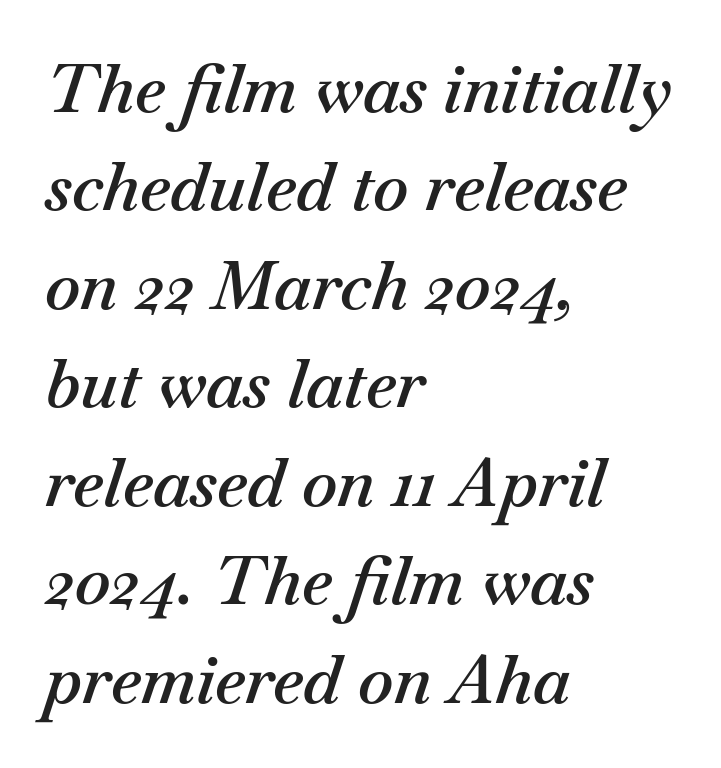
The lettering tilts uniformly, giving the passage an italic look. Tracking here is standard; glyphs follow each other at the usual distance. A classic flush-left, rag-right setting is used for this passage. Do the characters align in a grid? No, the font is proportional. Reading down the column, the eye jumps a familiar distance to each next line. Bold? Not quite — semibold, heavier than regular but stopping short.
